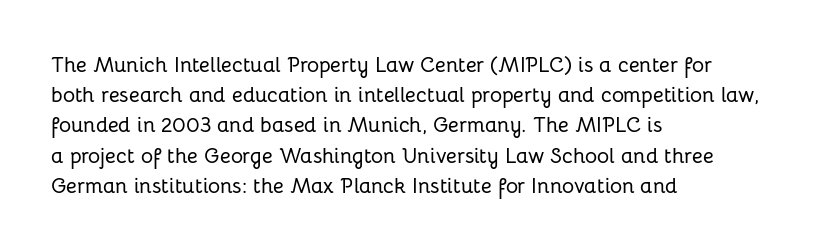
Q: Is the text italic (slanted)? A: No, it is upright.
Q: Is the text underlined? A: No.
Q: How is the paragraph aligned? A: Left-aligned.
Q: Is the spacing between letters normal or unusually wide? A: Normal.
Q: Is the spacing between lines tight, normal or loose? A: Normal.
